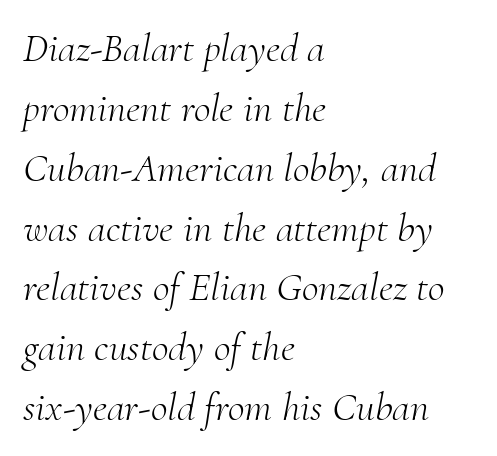
This is oblique type, the kind used for emphasis or titles. No extra ink here — the face is not bold. Just letters on the line, the space beneath them empty. This sample has the flowing, uneven cadence of proportional lettering.
